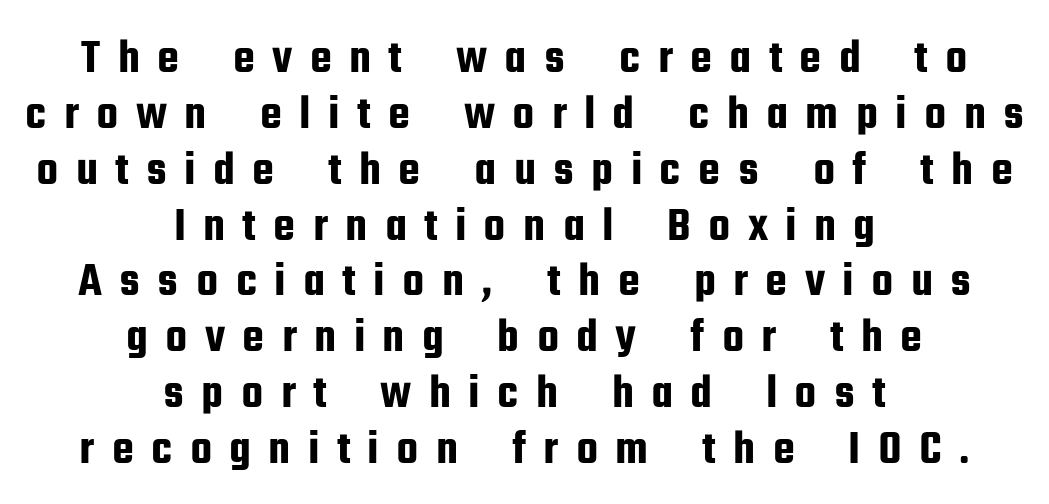
{"serif": "no", "italic": "no", "width": "condensed", "stroke_contrast": "low", "x_height": "medium", "monospaced": "no", "underline": "no", "align": "center", "line_spacing": "tight", "line_spacing_ratio": 1.14, "letter_spacing": "wide", "letter_spacing_em": 0.35, "glyph_px": 49}
